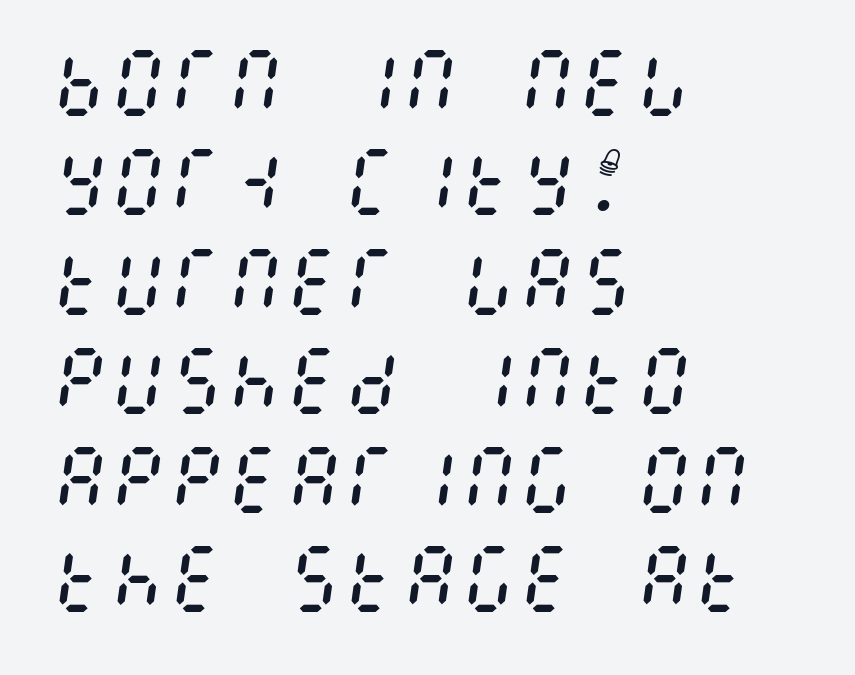
Q: Is the text bold? A: No.
Q: Is the text italic (slanted)? A: Yes, it leans right by about 8 degrees.
Q: Is the text underlined? A: No.
Q: How is the paragraph aligned? A: Left-aligned.
Q: Is the spacing between letters normal or unusually wide? A: Normal.
Q: Is the spacing between lines tight, normal or loose? A: Normal.
Q: Width (condensed, normal, or wide)? A: Condensed.
Q: Stroke contrast? A: Medium.
Q: x-height? A: Large.
